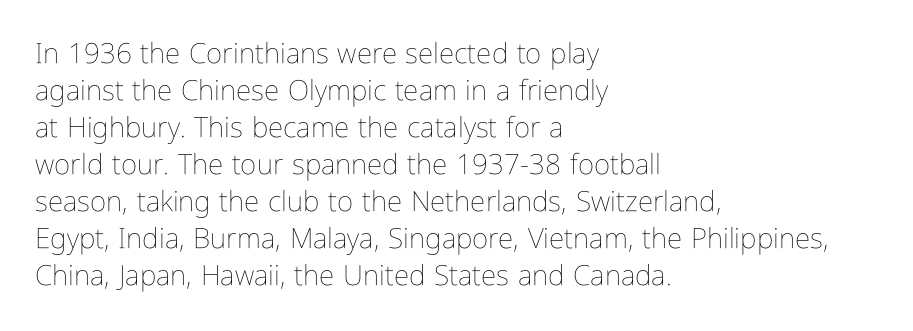
Q: Is the text bold? A: No.
Q: Is the text italic (slanted)? A: No, it is upright.
Q: Is the text underlined? A: No.
Q: How is the paragraph aligned? A: Left-aligned.
Q: Is the spacing between letters normal or unusually wide? A: Normal.
Q: Is the spacing between lines tight, normal or loose? A: Normal.
Q: Width (condensed, normal, or wide)? A: Condensed.
Q: Stroke contrast? A: Low.
Q: x-height? A: Medium.
Q: Monospaced? A: No.
